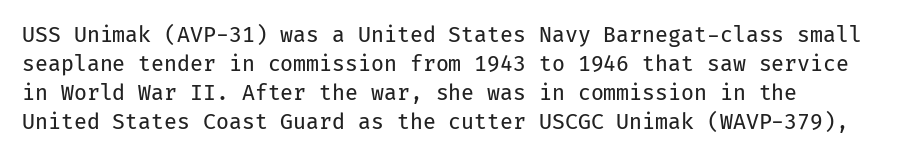
The image shows 21 px text type, upright; set normal line spacing (1.38x), normal letter spacing, not underlined.
